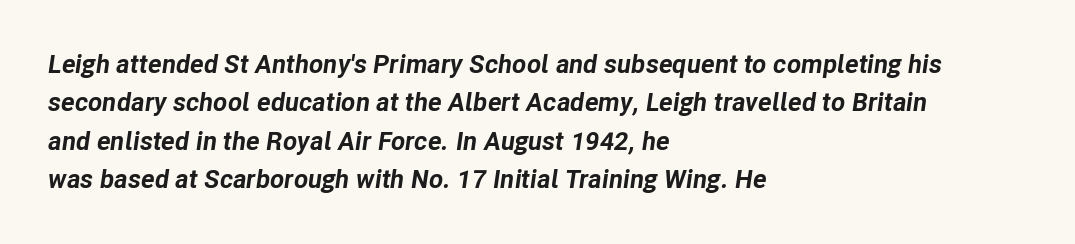
The image shows 26 px bold type, italic (leaning right); set left-aligned, normal line spacing (1.48x), normal letter spacing, not underlined.
